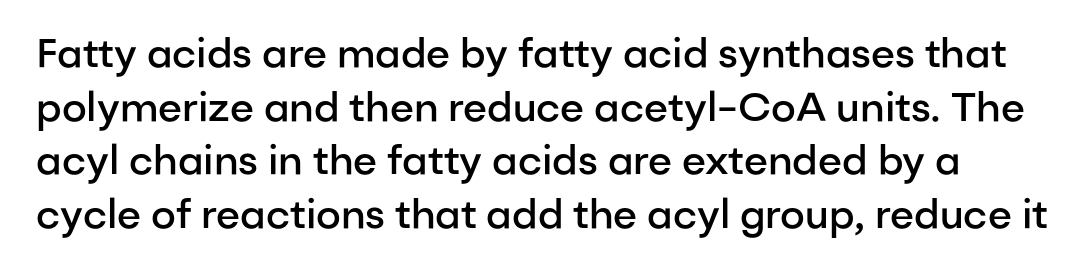
The image shows 40 px semibold sans-serif type, upright; set normal line spacing (1.34x), normal letter spacing, not underlined; low stroke contrast and a medium x-height.
